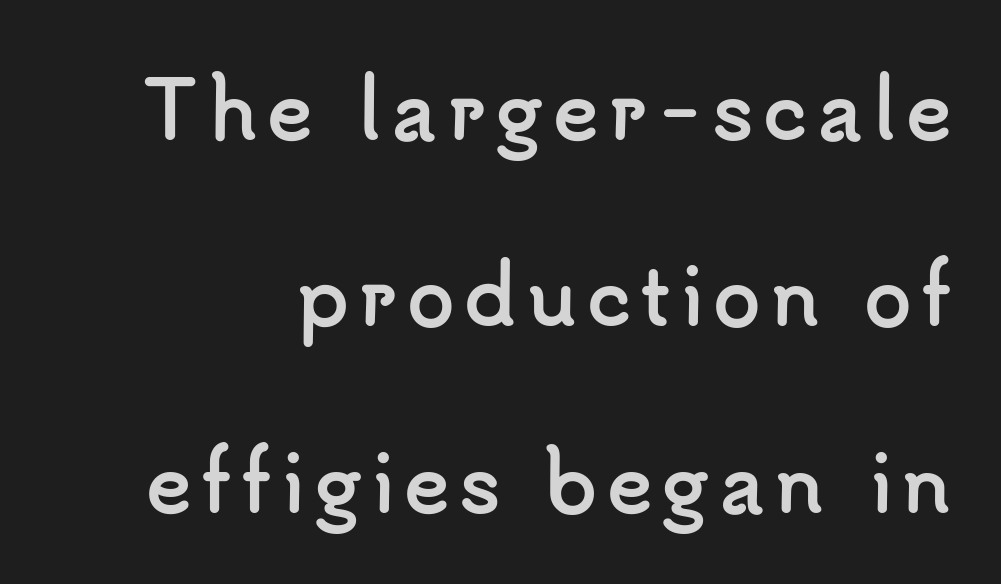
The image shows 77 px semibold sans-serif type, upright; set loose line spacing (2.42x), not underlined; low stroke contrast and a small x-height.
